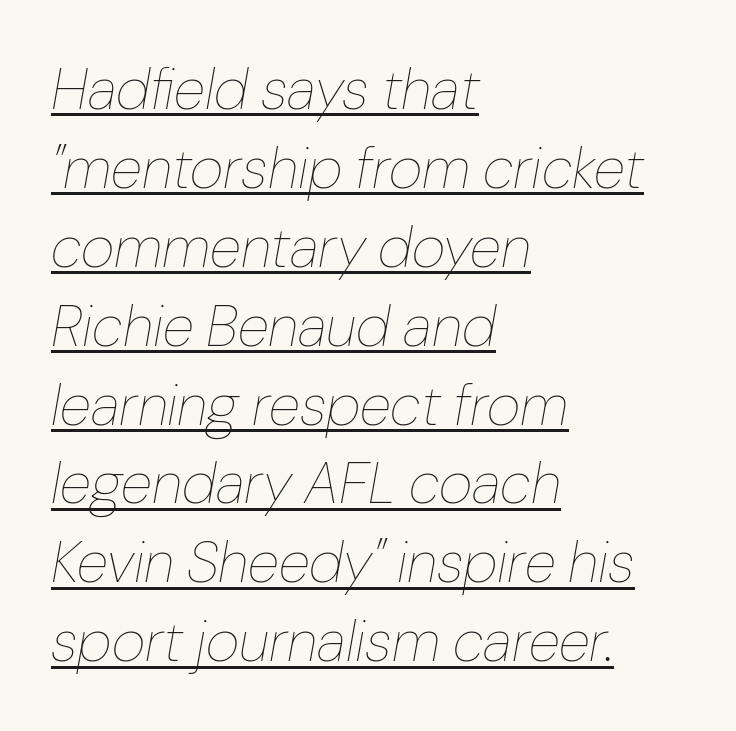
{"italic": "yes", "lean": "right", "slant_degrees": 10, "bold": "no", "weight": "thin", "width": "normal", "stroke_contrast": "low", "x_height": "medium", "monospaced": "no", "underline": "yes", "align": "left", "line_spacing": "normal", "line_spacing_ratio": 1.36, "letter_spacing": "normal", "letter_spacing_em": 0.0, "glyph_px": 58}
